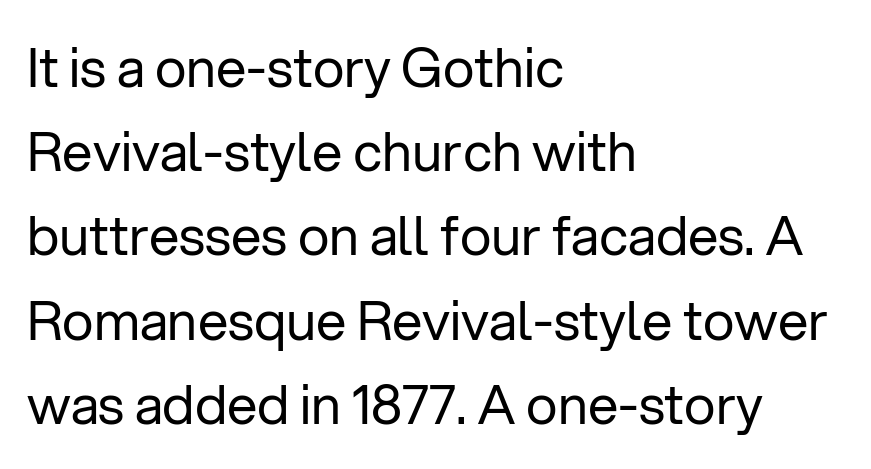
Where is the straight margin? On the left. The strip under each line holds only bare page. Each letter keeps its own natural width here, so spacing adapts to shape. Normally led — the rows are evenly, conventionally spaced.
